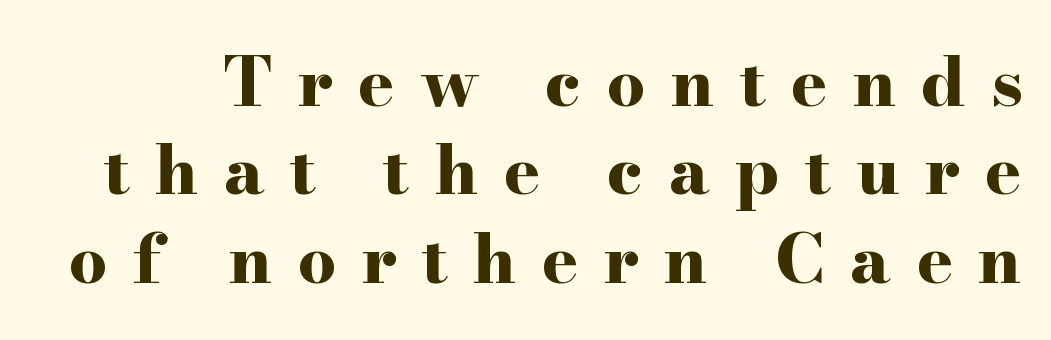
{"serif": "yes", "italic": "no", "bold": "yes", "weight": "bold", "width": "wide", "stroke_contrast": "high", "x_height": "small", "monospaced": "no", "underline": "no", "line_spacing": "normal", "line_spacing_ratio": 1.3, "letter_spacing": "wide", "letter_spacing_em": 0.37, "glyph_px": 68}
